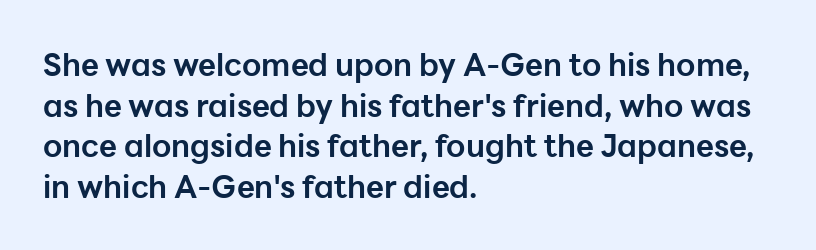
Q: Is the text bold? A: Yes.
Q: Is the text italic (slanted)? A: No, it is upright.
Q: Is the typeface a serif or a sans-serif typeface? A: Sans-serif.
Q: Is the text underlined? A: No.
Q: How is the paragraph aligned? A: Left-aligned.
Q: Is the spacing between letters normal or unusually wide? A: Normal.
Q: Is the spacing between lines tight, normal or loose? A: Normal.
Q: Width (condensed, normal, or wide)? A: Normal.
Q: Stroke contrast? A: Low.
Q: x-height? A: Medium.
Q: Monospaced? A: No.
